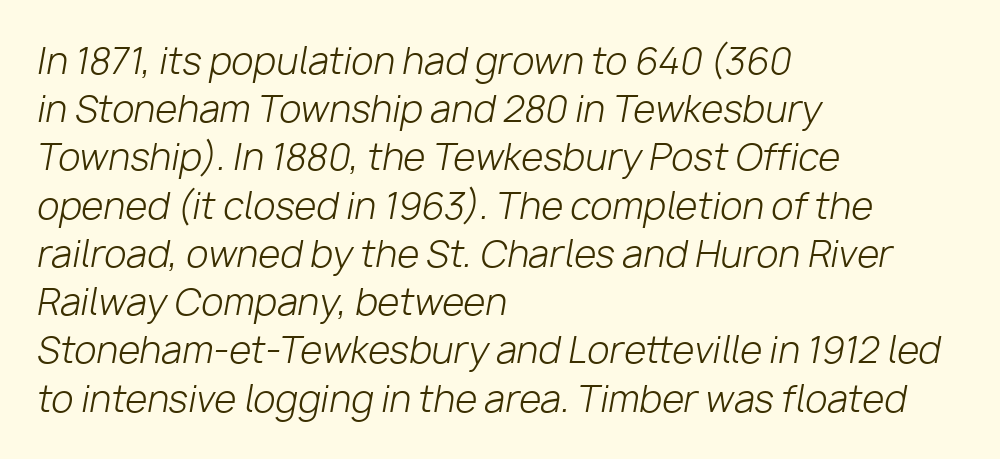
Visually the block forms a straight wall on the left and a jagged coastline on the right. Slant detected: the letters are inclined. Lines of text with bare space underneath. The line texture is even and compact thanks to regular tracking.
